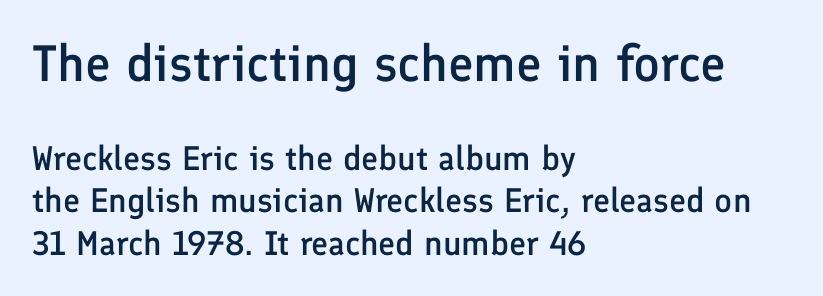
The sample has been set in demibold, a notch under bold. Large over small — that's the arrangement of the two blocks here. Here the glyphs are tracked normally, forming tight word shapes. Type style note: lacks serifs.
